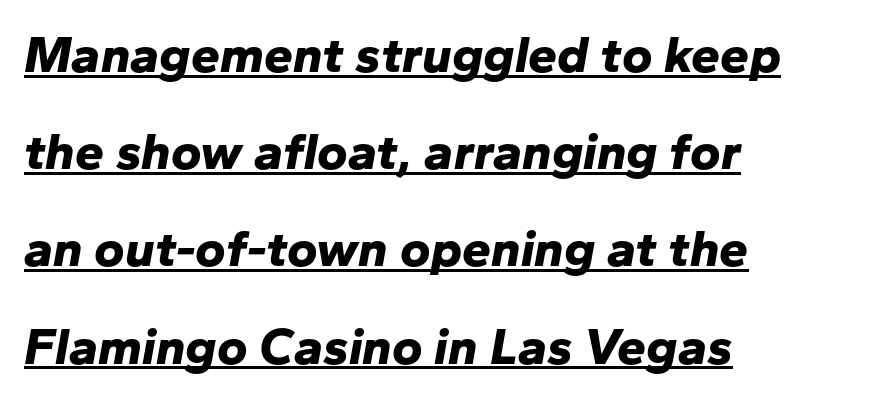
Q: Is the text bold? A: Yes.
Q: Is the text italic (slanted)? A: Yes, it leans right by about 10 degrees.
Q: Is the text underlined? A: Yes.
Q: How is the paragraph aligned? A: Left-aligned.
Q: Is the spacing between letters normal or unusually wide? A: Normal.
Q: Width (condensed, normal, or wide)? A: Normal.
Q: Stroke contrast? A: Low.
Q: x-height? A: Medium.
Q: Monospaced? A: No.
